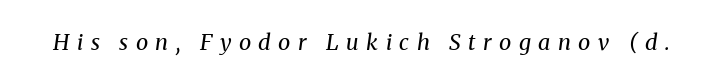
Q: Is the text bold? A: No.
Q: Is the text italic (slanted)? A: Yes, it leans right by about 8 degrees.
Q: Is the text underlined? A: No.
Q: Is the spacing between letters normal or unusually wide? A: Unusually wide.
